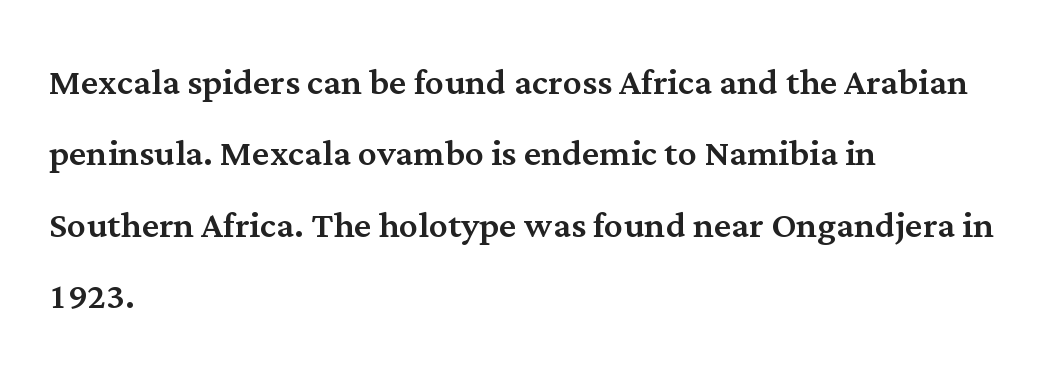
{"serif": "yes", "italic": "no", "width": "normal", "stroke_contrast": "medium", "x_height": "medium", "monospaced": "no", "underline": "no", "align": "left", "line_spacing": "normal", "line_spacing_ratio": 1.52, "letter_spacing": "normal", "letter_spacing_em": 0.0, "glyph_px": 47}
